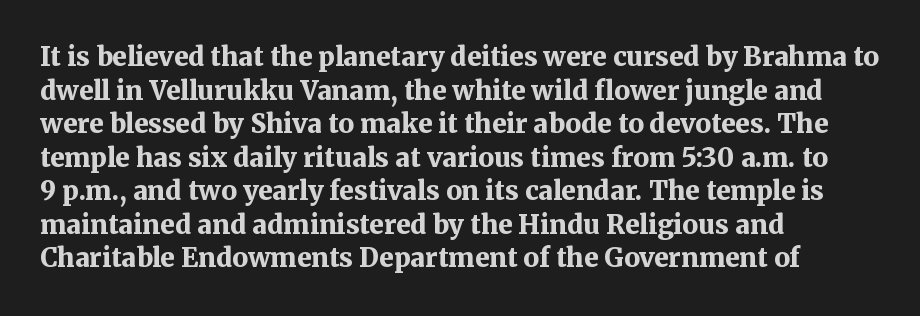
{"italic": "no", "bold": "yes", "underline": "no", "align": "left", "line_spacing": "normal", "line_spacing_ratio": 1.29, "letter_spacing": "normal", "letter_spacing_em": 0.0, "glyph_px": 26}
